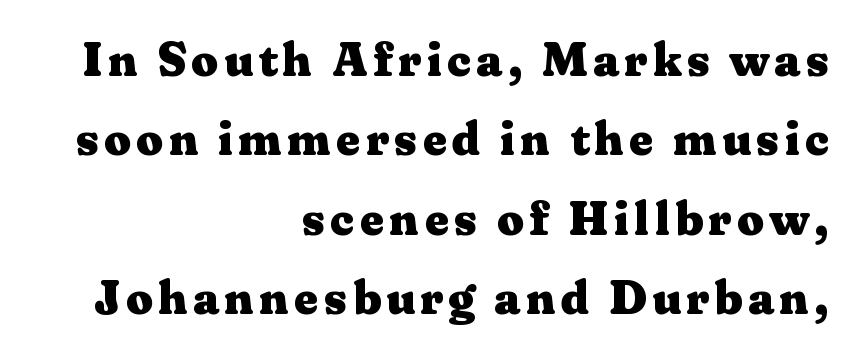
Style check: upright. The space beneath each line is pristine and unruled. The sample has been set heavy, in full bold. Regular leading. You could not count columns in this text — the font is proportionally spaced. Font category for this specimen: serif.
